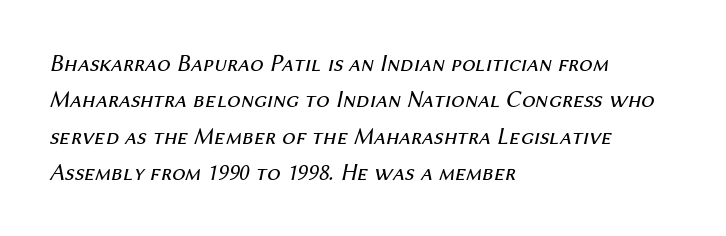
The image shows 24 px text type, italic (leaning right); set left-aligned, normal line spacing (1.52x), normal letter spacing, not underlined.
